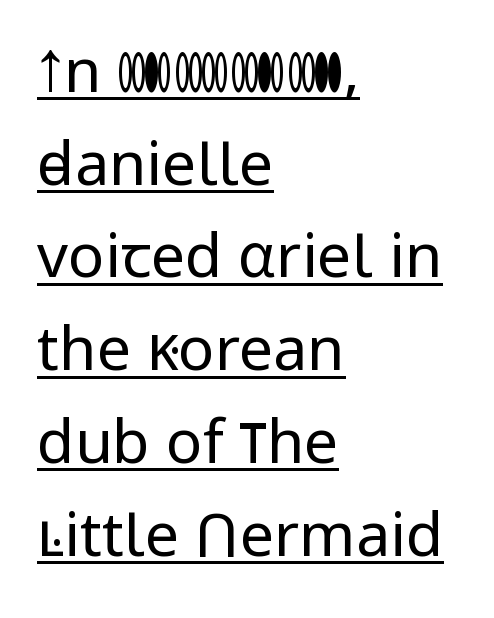
{"serif": "no", "italic": "no", "bold": "no", "weight": "regular", "width": "normal", "stroke_contrast": "low", "x_height": "medium", "monospaced": "no", "underline": "yes", "align": "left", "line_spacing": "normal", "line_spacing_ratio": 1.52, "letter_spacing": "normal", "letter_spacing_em": 0.0, "glyph_px": 61}
